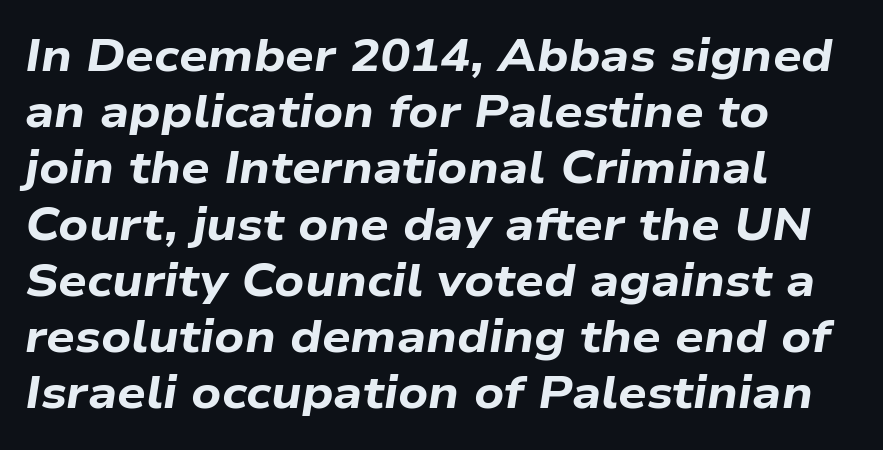
{"italic": "yes", "lean": "right", "slant_degrees": 9, "bold": "yes", "weight": "bold", "width": "wide", "stroke_contrast": "low", "x_height": "medium", "monospaced": "no", "underline": "no", "align": "left", "line_spacing": "normal", "line_spacing_ratio": 1.25, "letter_spacing": "normal", "letter_spacing_em": 0.0, "glyph_px": 45}
